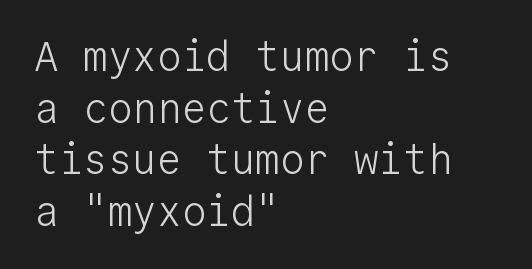
Q: Is the text bold? A: No.
Q: Is the text italic (slanted)? A: No, it is upright.
Q: Is the typeface a serif or a sans-serif typeface? A: Sans-serif.
Q: Is the text underlined? A: No.
Q: How is the paragraph aligned? A: Left-aligned.
Q: Is the spacing between letters normal or unusually wide? A: Normal.
Q: Is the spacing between lines tight, normal or loose? A: Normal.
Q: Width (condensed, normal, or wide)? A: Normal.
Q: Stroke contrast? A: Low.
Q: x-height? A: Medium.
Q: Monospaced? A: Yes.
